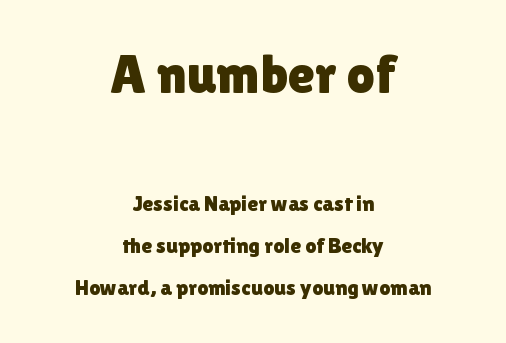
The image shows 55 px sans-serif type, upright; set centered, loose line spacing (1.9x), normal letter spacing, not underlined; the first (top) block is 2.5x larger; low stroke contrast and a medium x-height.
